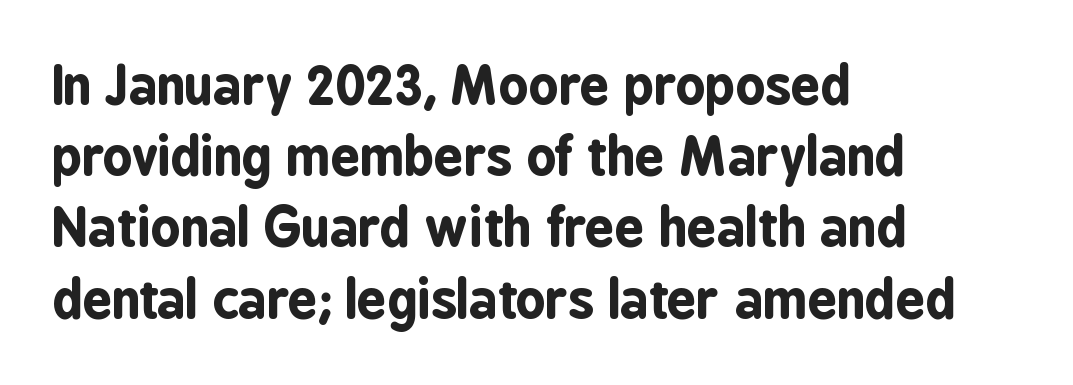
{"serif": "no", "italic": "no", "bold": "yes", "weight": "bold", "width": "condensed", "stroke_contrast": "low", "x_height": "medium", "monospaced": "no", "underline": "no", "align": "left", "line_spacing": "normal", "line_spacing_ratio": 1.37, "letter_spacing": "normal", "letter_spacing_em": 0.0, "glyph_px": 52}
